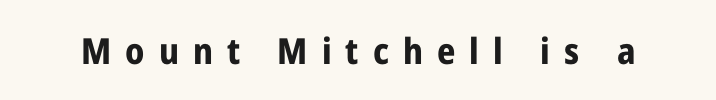
Set as a true bold cut, around the 700 mark. This sample uses a sans-serif face. Display-style spreading of the glyphs; the letterfit is very open. Posture: upright roman. No word sits above an underline. Varying glyph widths throughout — classic text-font behaviour.
